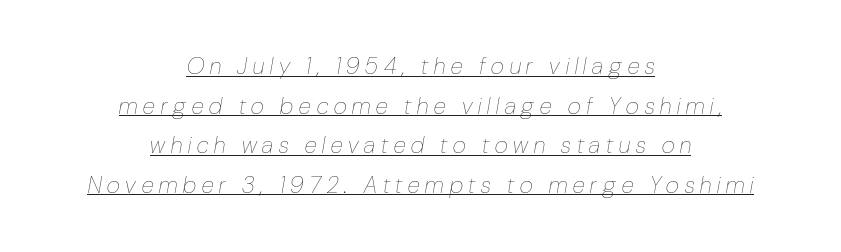
The image shows 23 px text type, italic (leaning right); set centered, line spacing 1.72x, unusually wide letter spacing (+0.26 em), underlined.
